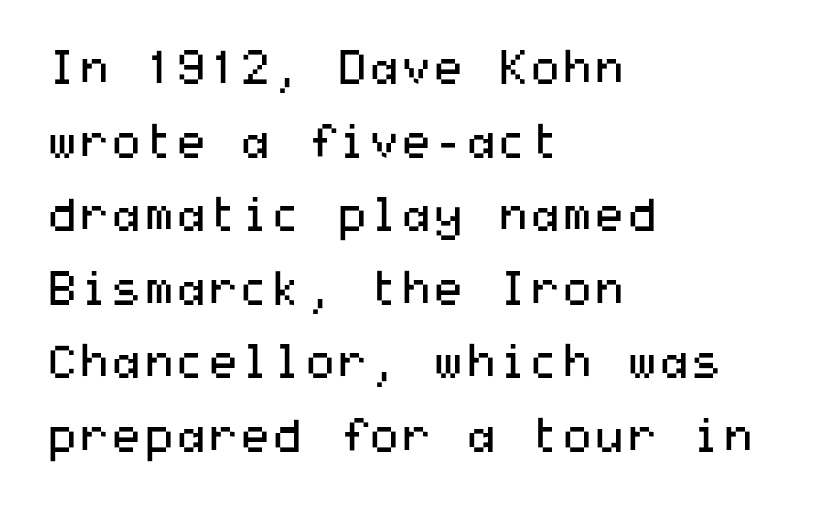
{"serif": "no", "italic": "no", "bold": "no", "weight": "regular", "width": "wide", "stroke_contrast": "medium", "x_height": "medium", "underline": "no", "align": "left", "line_spacing": "normal", "line_spacing_ratio": 1.6, "letter_spacing": "normal", "letter_spacing_em": 0.0, "glyph_px": 46}
